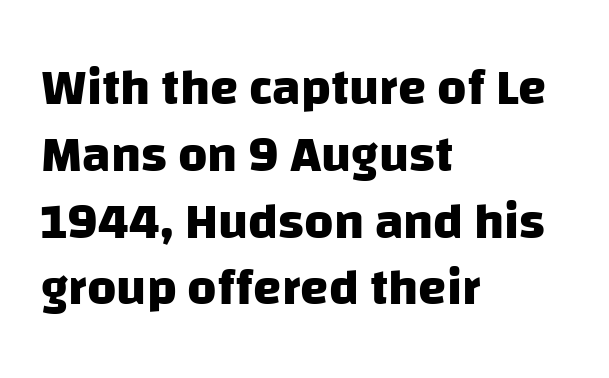
Lines of text with bare space underneath. Character widths vary here, with narrow letters taking less room than wide ones. Set as a true bold cut, around the 700 mark. In terms of letterspacing, this is plain default setting.
